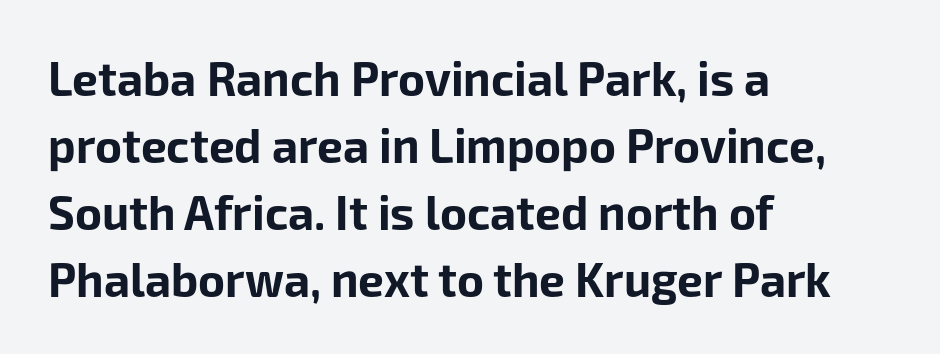
Q: Is the text bold? A: Yes.
Q: Is the text italic (slanted)? A: No, it is upright.
Q: Is the typeface a serif or a sans-serif typeface? A: Sans-serif.
Q: Is the text underlined? A: No.
Q: How is the paragraph aligned? A: Left-aligned.
Q: Is the spacing between letters normal or unusually wide? A: Normal.
Q: Is the spacing between lines tight, normal or loose? A: Normal.
Q: Width (condensed, normal, or wide)? A: Normal.
Q: Stroke contrast? A: Low.
Q: x-height? A: Medium.
Q: Monospaced? A: No.
